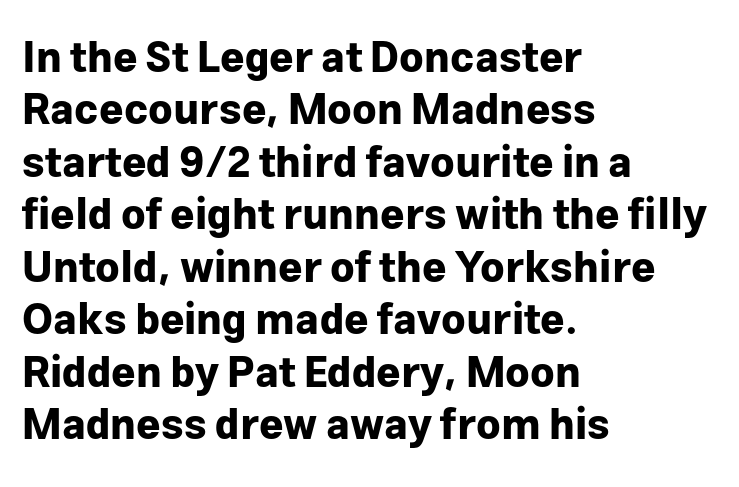
{"serif": "no", "italic": "no", "bold": "yes", "weight": "bold", "width": "normal", "stroke_contrast": "low", "x_height": "medium", "monospaced": "no", "underline": "no", "align": "left", "line_spacing": "normal", "line_spacing_ratio": 1.25, "letter_spacing": "normal", "letter_spacing_em": 0.0, "glyph_px": 42}
